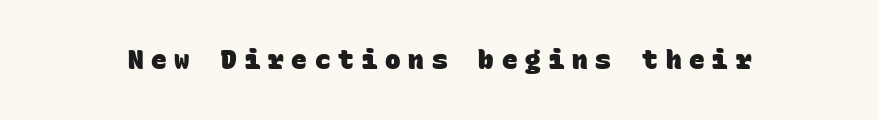
Q: Is the text bold? A: Yes.
Q: Is the text underlined? A: No.
Q: Is the spacing between letters normal or unusually wide? A: Unusually wide.
